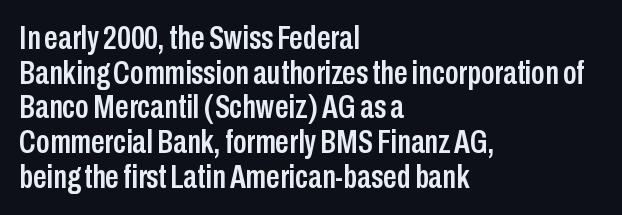
The image shows 34 px condensed sans-serif type, upright; set left-aligned, tight line spacing (1.02x), normal letter spacing, not underlined; low stroke contrast and a medium x-height.
